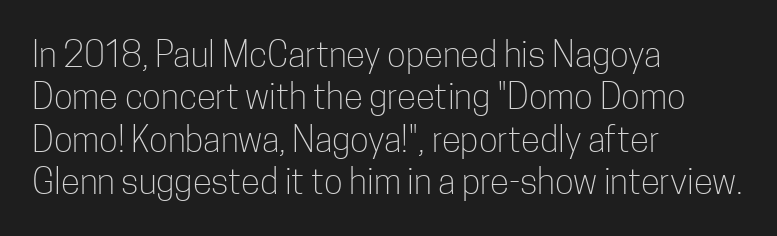
{"serif": "no", "italic": "no", "bold": "no", "weight": "light", "width": "condensed", "stroke_contrast": "low", "x_height": "medium", "monospaced": "no", "underline": "no", "align": "left", "line_spacing_ratio": 1.21, "letter_spacing": "normal", "letter_spacing_em": 0.0, "glyph_px": 35}
